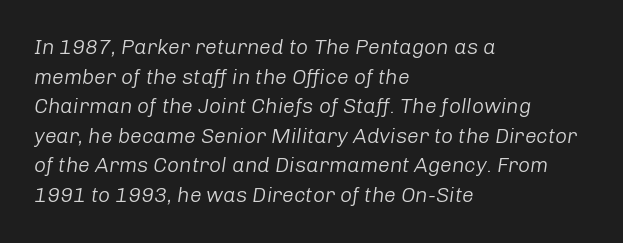
The image shows 21 px text type, italic (leaning right); set left-aligned, normal line spacing (1.41x), normal letter spacing, not underlined.
